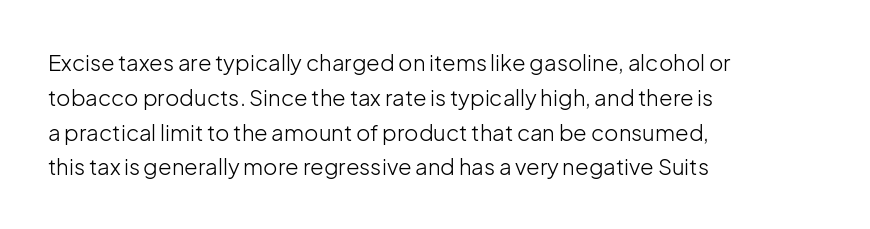
Q: Is the text bold? A: No.
Q: Is the text italic (slanted)? A: No, it is upright.
Q: Is the text underlined? A: No.
Q: How is the paragraph aligned? A: Left-aligned.
Q: Is the spacing between letters normal or unusually wide? A: Normal.
Q: Is the spacing between lines tight, normal or loose? A: Normal.
